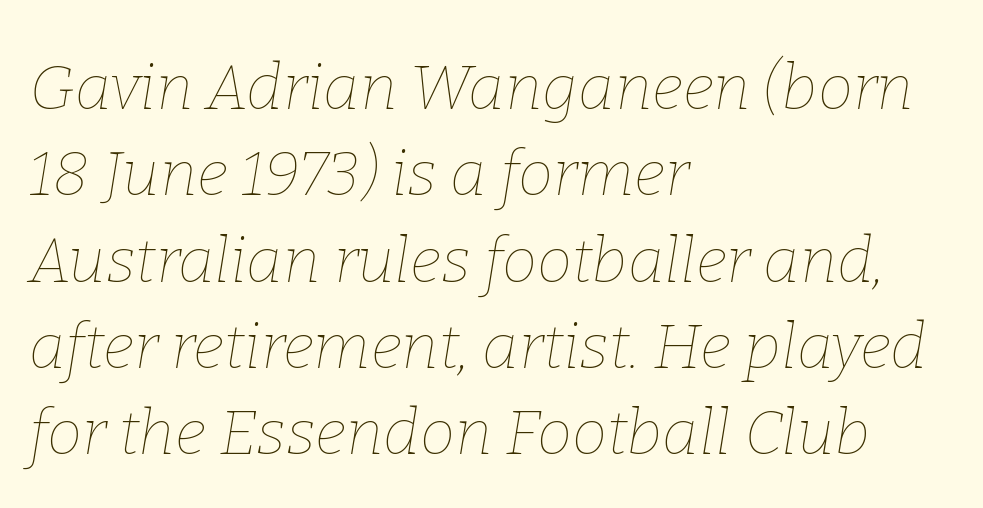
{"italic": "yes", "lean": "right", "slant_degrees": 9, "bold": "no", "weight": "thin", "width": "normal", "stroke_contrast": "low", "x_height": "medium", "monospaced": "no", "underline": "no", "align": "left", "line_spacing": "normal", "line_spacing_ratio": 1.37, "letter_spacing": "normal", "letter_spacing_em": 0.0, "glyph_px": 63}
